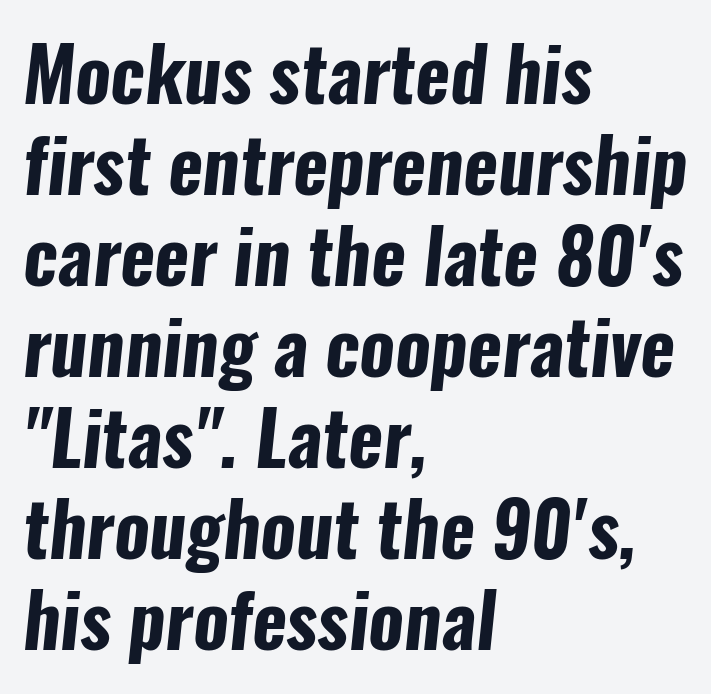
Q: Is the text bold? A: Yes.
Q: Is the typeface a serif or a sans-serif typeface? A: Sans-serif.
Q: Is the text underlined? A: No.
Q: How is the paragraph aligned? A: Left-aligned.
Q: Is the spacing between letters normal or unusually wide? A: Normal.
Q: Width (condensed, normal, or wide)? A: Condensed.
Q: Stroke contrast? A: Low.
Q: x-height? A: Medium.
Q: Monospaced? A: No.
